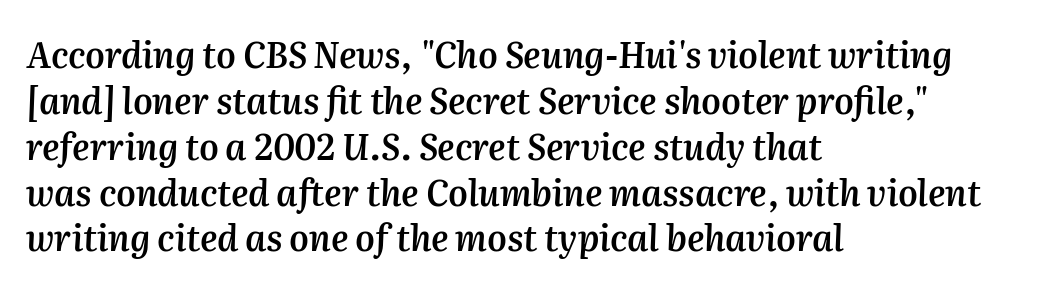
{"italic": "yes", "lean": "right", "slant_degrees": 2, "bold": "semi", "weight": "semibold", "width": "normal", "stroke_contrast": "medium", "x_height": "medium", "monospaced": "no", "underline": "no", "align": "left", "line_spacing": "normal", "line_spacing_ratio": 1.31, "letter_spacing": "normal", "letter_spacing_em": 0.0, "glyph_px": 35}
